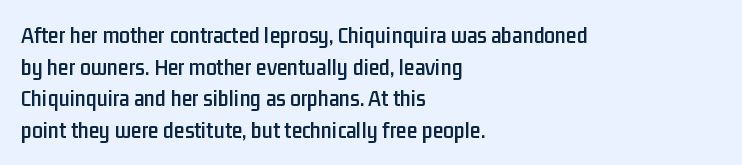
{"italic": "no", "underline": "no", "align": "left", "line_spacing": "normal", "line_spacing_ratio": 1.32, "letter_spacing": "normal", "letter_spacing_em": 0.0, "glyph_px": 24}
